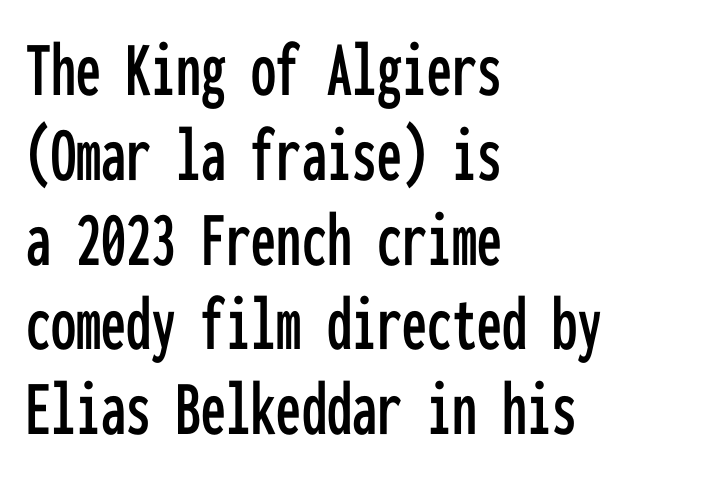
{"serif": "no", "italic": "no", "width": "condensed", "stroke_contrast": "low", "x_height": "medium", "monospaced": "yes", "underline": "no", "align": "left", "line_spacing": "tight", "line_spacing_ratio": 1.06, "letter_spacing": "normal", "letter_spacing_em": 0.0, "glyph_px": 80}
